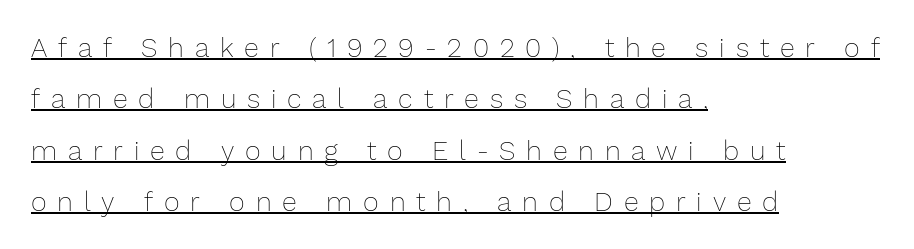
{"italic": "no", "bold": "no", "underline": "yes", "align": "left", "line_spacing": "loose", "line_spacing_ratio": 1.9, "letter_spacing": "wide", "letter_spacing_em": 0.4, "glyph_px": 27}
